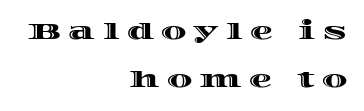
Q: Is the text italic (slanted)? A: No, it is upright.
Q: Is the text underlined? A: No.
Q: How is the paragraph aligned? A: Right-aligned.
Q: Is the spacing between letters normal or unusually wide? A: Unusually wide.
Q: Is the spacing between lines tight, normal or loose? A: Loose.
